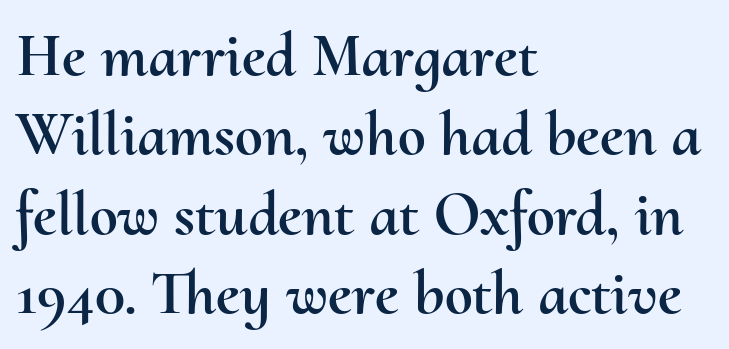
{"italic": "no", "width": "normal", "stroke_contrast": "medium", "x_height": "small", "monospaced": "no", "underline": "no", "align": "left", "line_spacing": "normal", "line_spacing_ratio": 1.26, "letter_spacing": "normal", "letter_spacing_em": 0.0, "glyph_px": 63}
